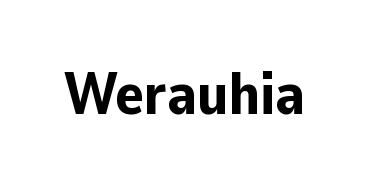
Does extra space separate the letters? No, they use regular spacing. Are there feet on the stems? There aren't — it's a sans. Here the designer chose a conventional face with non-uniform glyph widths. Letters rest on an invisible, unmarked baseline. The letters stand upright; this is a roman face.
